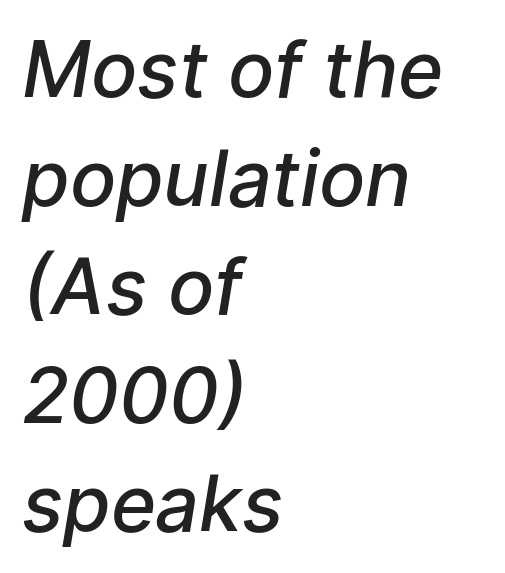
{"serif": "no", "bold": "semi", "weight": "semibold", "width": "normal", "stroke_contrast": "low", "x_height": "medium", "monospaced": "no", "underline": "no", "align": "left", "line_spacing": "normal", "line_spacing_ratio": 1.41, "letter_spacing": "normal", "letter_spacing_em": 0.0, "glyph_px": 77}
